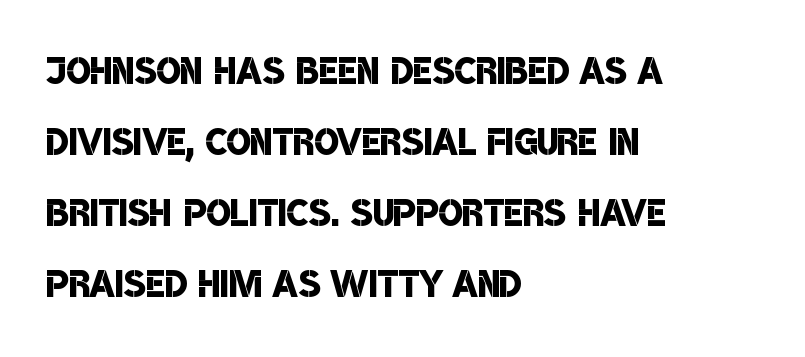
Q: Is the text bold? A: Semi-bold.
Q: Is the typeface a serif or a sans-serif typeface? A: Sans-serif.
Q: Is the text underlined? A: No.
Q: How is the paragraph aligned? A: Left-aligned.
Q: Is the spacing between letters normal or unusually wide? A: Normal.
Q: Is the spacing between lines tight, normal or loose? A: Normal.
Q: Width (condensed, normal, or wide)? A: Condensed.
Q: Stroke contrast? A: Low.
Q: x-height? A: Large.
Q: Monospaced? A: No.
